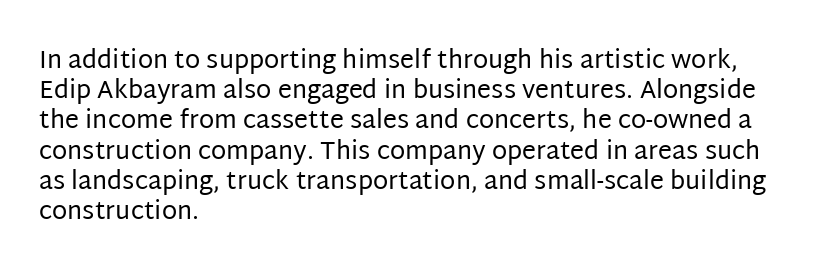
Q: Is the text bold? A: No.
Q: Is the text italic (slanted)? A: No, it is upright.
Q: Is the text underlined? A: No.
Q: How is the paragraph aligned? A: Left-aligned.
Q: Is the spacing between letters normal or unusually wide? A: Normal.
